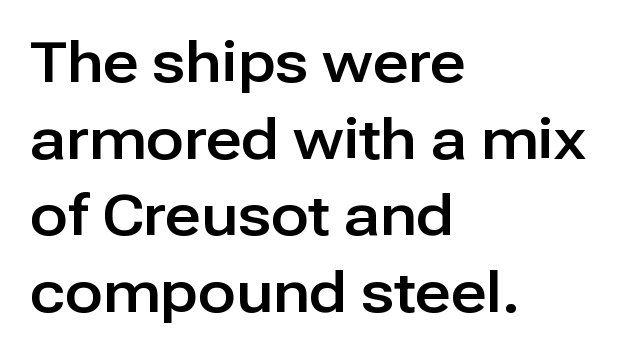
Horizontal bands of white between lines are of average thickness. Proportional: the letters do not fall into vertical columns. You can tell it's not italic because the verticals are truly vertical. Horizontally, the lines are justified to the leading edge only.
